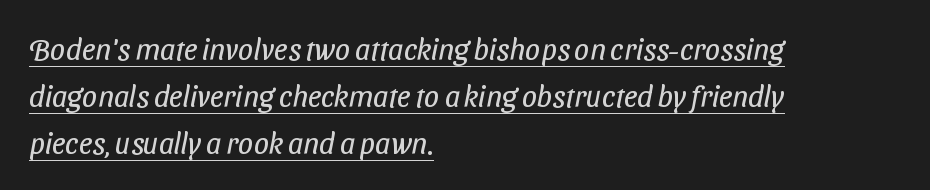
{"serif": "no", "bold": "no", "weight": "regular", "width": "condensed", "stroke_contrast": "low", "x_height": "medium", "monospaced": "no", "underline": "yes", "align": "left", "line_spacing": "normal", "line_spacing_ratio": 1.57, "letter_spacing": "normal", "letter_spacing_em": 0.0, "glyph_px": 30}
